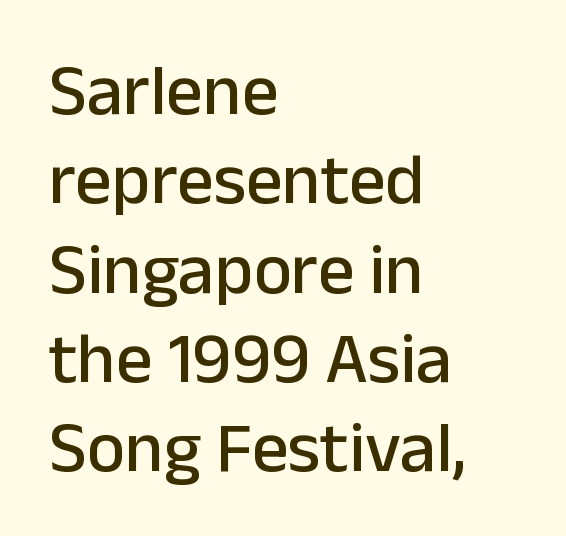
The image shows 72 px sans-serif type, upright; set left-aligned, line spacing 1.24x, normal letter spacing, not underlined; low stroke contrast and a medium x-height.
